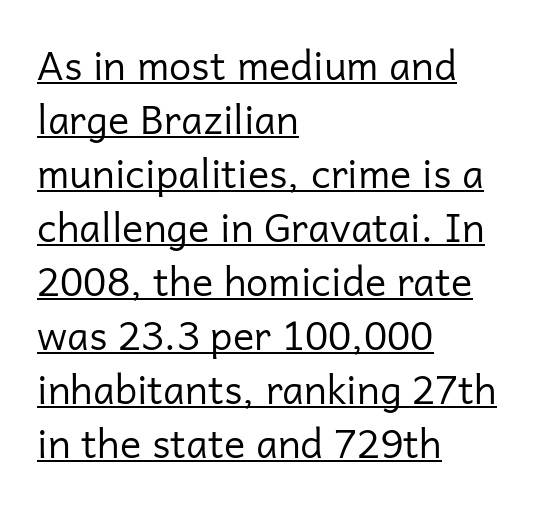
Q: Is the text bold? A: No.
Q: Is the text italic (slanted)? A: No, it is upright.
Q: Is the typeface a serif or a sans-serif typeface? A: Sans-serif.
Q: Is the text underlined? A: Yes.
Q: How is the paragraph aligned? A: Left-aligned.
Q: Is the spacing between letters normal or unusually wide? A: Normal.
Q: Is the spacing between lines tight, normal or loose? A: Normal.
Q: Width (condensed, normal, or wide)? A: Normal.
Q: Stroke contrast? A: Low.
Q: x-height? A: Medium.
Q: Monospaced? A: No.
